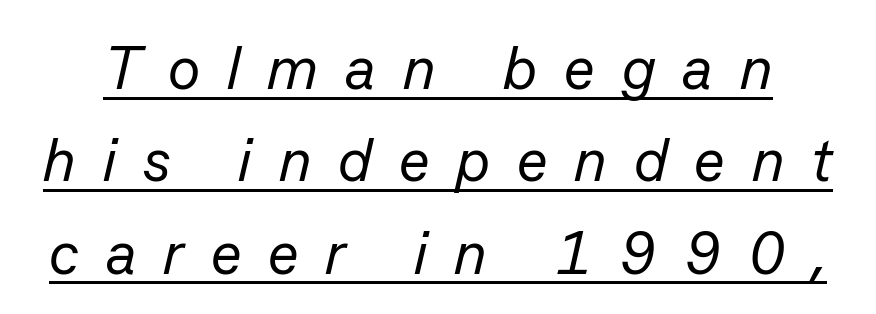
{"italic": "yes", "lean": "right", "slant_degrees": 13, "bold": "no", "weight": "regular", "width": "normal", "stroke_contrast": "low", "x_height": "medium", "monospaced": "no", "underline": "yes", "line_spacing": "normal", "line_spacing_ratio": 1.54, "letter_spacing": "wide", "letter_spacing_em": 0.45, "glyph_px": 60}
